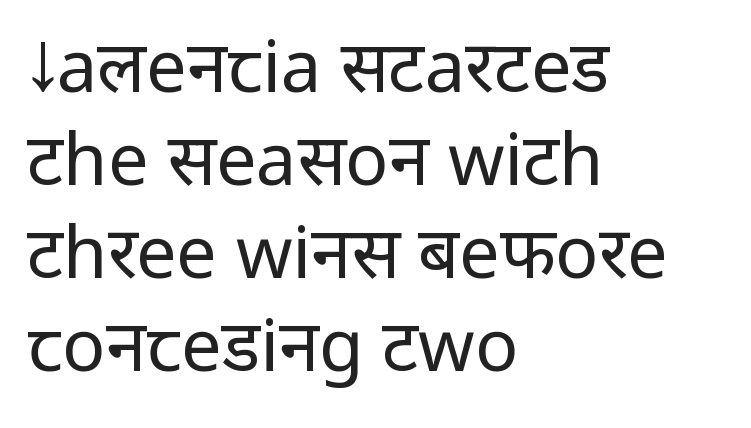
The image shows 72 px regular-weight sans-serif type, upright; set left-aligned, normal line spacing (1.29x), normal letter spacing, not underlined; low stroke contrast and a medium x-height.
